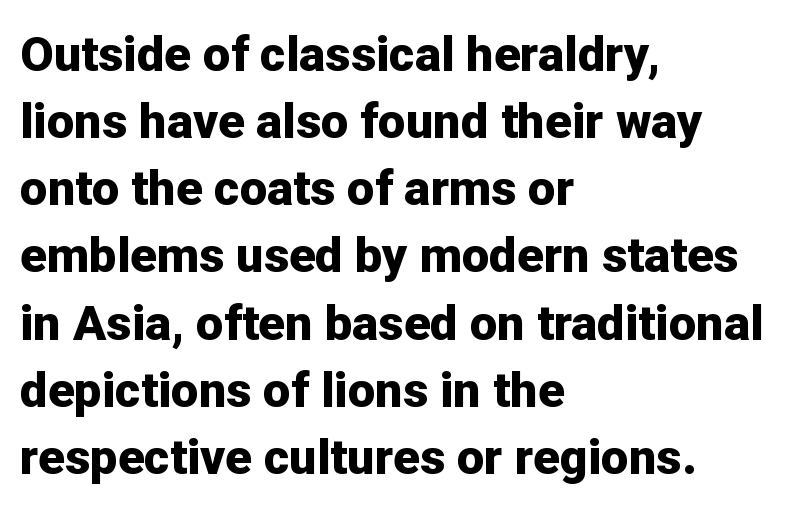
Leading matches the norm, producing a regular column. Classification — sans serif. The glyphs are unaccompanied by any horizontal stroke below them. Tracking here is standard; glyphs follow each other at the usual distance. Varying glyph widths throughout — classic text-font behaviour. Short and long lines alike share a common starting point at left.
